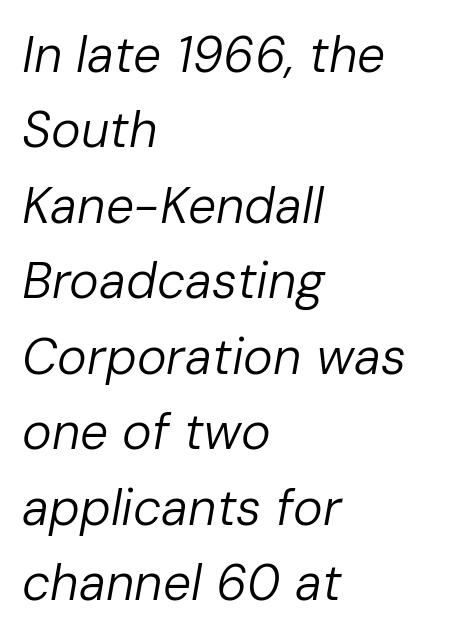
One-word summary of the alignment: left. Italic? Definitely — the glyphs are oblique. Honestly, the letter spacing is just normal — you wouldn't notice it. In terms of leading, this rendering sits right in the middle.
